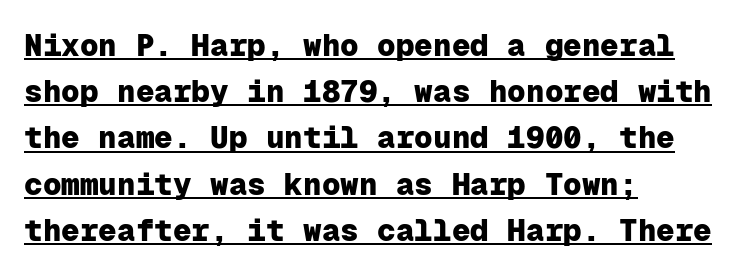
{"serif": "no", "italic": "no", "bold": "yes", "weight": "heavy", "width": "normal", "stroke_contrast": "low", "x_height": "medium", "monospaced": "yes", "underline": "yes", "align": "left", "line_spacing": "normal", "line_spacing_ratio": 1.49, "letter_spacing": "normal", "letter_spacing_em": 0.0, "glyph_px": 31}
